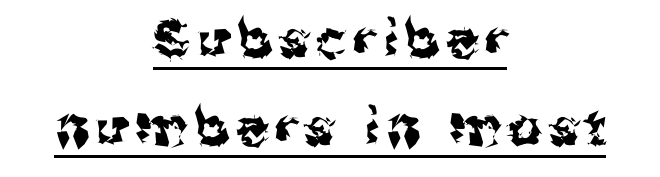
The image shows 52 px sans-serif type, upright; set centered, normal line spacing (1.7x), underlined; medium stroke contrast and a medium x-height.
